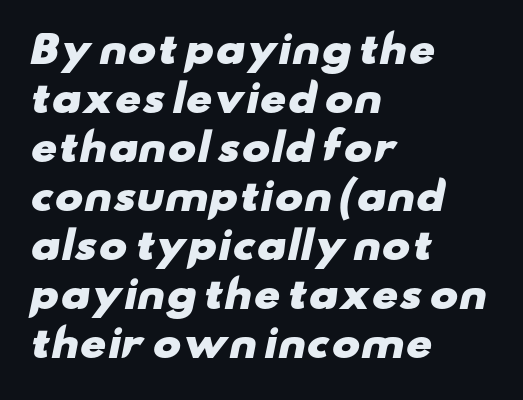
The image shows 38 px heavy, wide sans-serif type; set left-aligned, normal line spacing (1.29x), normal letter spacing, not underlined; low stroke contrast and a small x-height.
